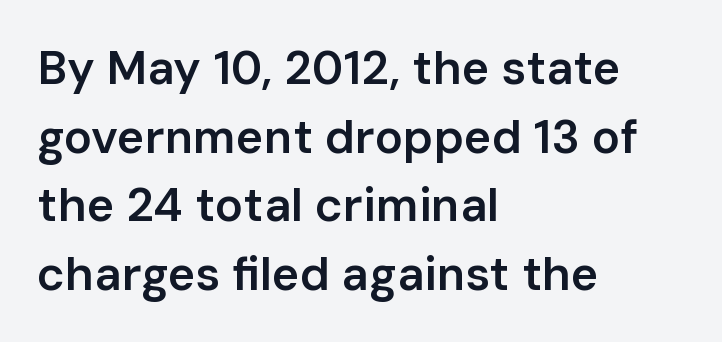
The image shows 47 px semibold sans-serif type, upright; set left-aligned, normal line spacing (1.46x), normal letter spacing, not underlined; low stroke contrast and a medium x-height.
